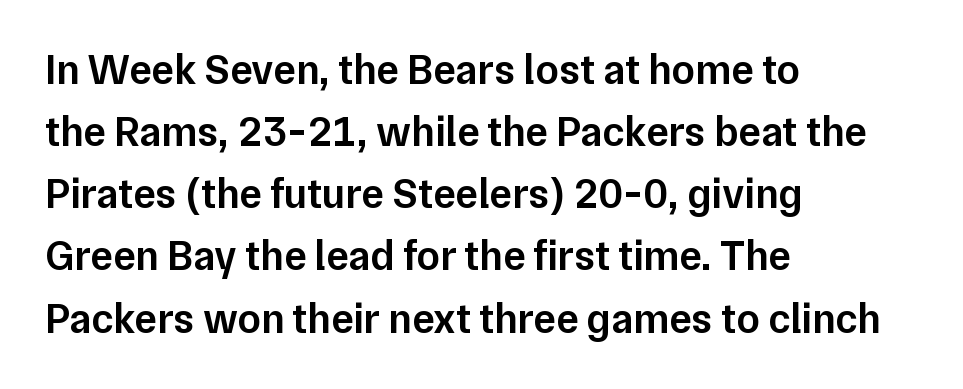
Q: Is the text bold? A: Semi-bold.
Q: Is the text italic (slanted)? A: No, it is upright.
Q: Is the typeface a serif or a sans-serif typeface? A: Sans-serif.
Q: Is the text underlined? A: No.
Q: How is the paragraph aligned? A: Left-aligned.
Q: Is the spacing between letters normal or unusually wide? A: Normal.
Q: Is the spacing between lines tight, normal or loose? A: Normal.
Q: Width (condensed, normal, or wide)? A: Normal.
Q: Stroke contrast? A: Low.
Q: x-height? A: Medium.
Q: Monospaced? A: No.
